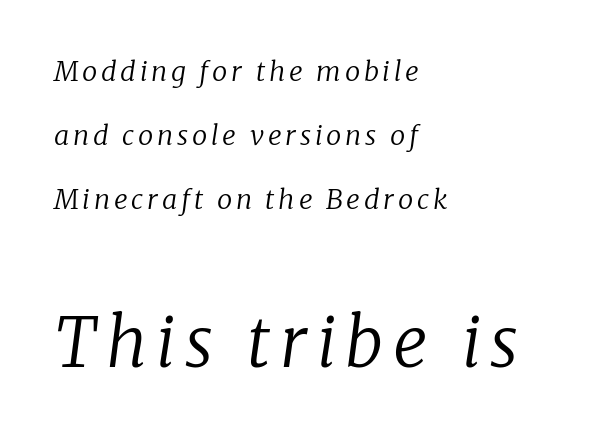
Q: Is the text bold? A: No.
Q: Is the text italic (slanted)? A: Yes, it leans right by about 8 degrees.
Q: Is the typeface a serif or a sans-serif typeface? A: Serif.
Q: Is the text underlined? A: No.
Q: How is the paragraph aligned? A: Left-aligned.
Q: Is the spacing between lines tight, normal or loose? A: Loose.
Q: Which block of text is set in a larger size, the first (top) or the second (bottom)? A: The second (bottom) one.
Q: Width (condensed, normal, or wide)? A: Normal.
Q: Stroke contrast? A: Low.
Q: x-height? A: Medium.
Q: Monospaced? A: No.
